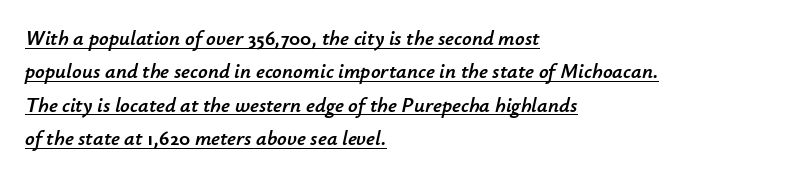
The face used here has a pronounced slope to its letters. The lines sit at an ordinary, default distance from one another. The sample's only ornament is a line tracing under the words. Layout note: lines flush left.
